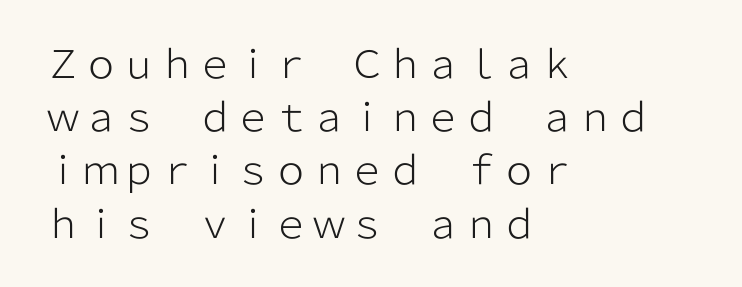
If you measured baseline to baseline, you'd find a middling distance. Is the block centered? No — it sits flush against the left margin. This rendering employs a face without finishing strokes, i.e., a sans-serif. The tracking reads as untouched default to a designer's eye. Has an underline been added? It has not. The rendering uses natural spacing where letterforms have individual widths.
